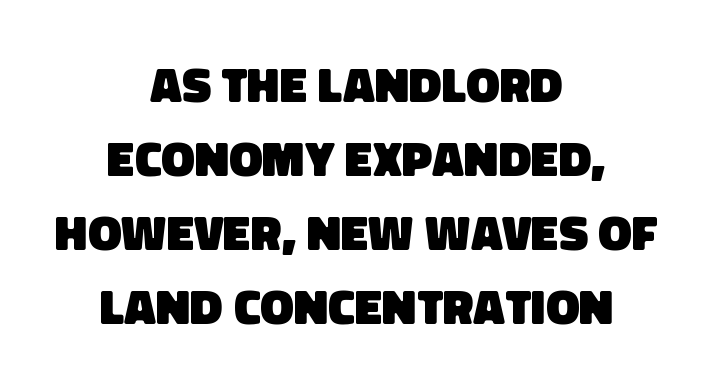
{"serif": "no", "bold": "yes", "weight": "heavy", "width": "normal", "stroke_contrast": "low", "x_height": "large", "monospaced": "no", "underline": "no", "align": "center", "line_spacing": "normal", "line_spacing_ratio": 1.48, "letter_spacing": "normal", "letter_spacing_em": 0.0, "glyph_px": 50}
